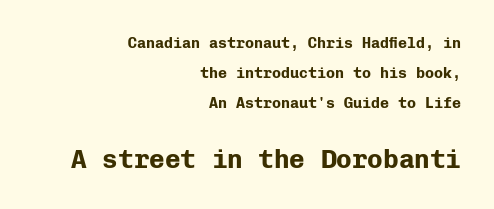
{"italic": "no", "bold": "yes", "underline": "no", "align": "right", "line_spacing": "loose", "line_spacing_ratio": 1.99, "letter_spacing": "normal", "letter_spacing_em": 0.0, "larger_block": "second", "size_ratio": 1.73, "glyph_px": 26}
